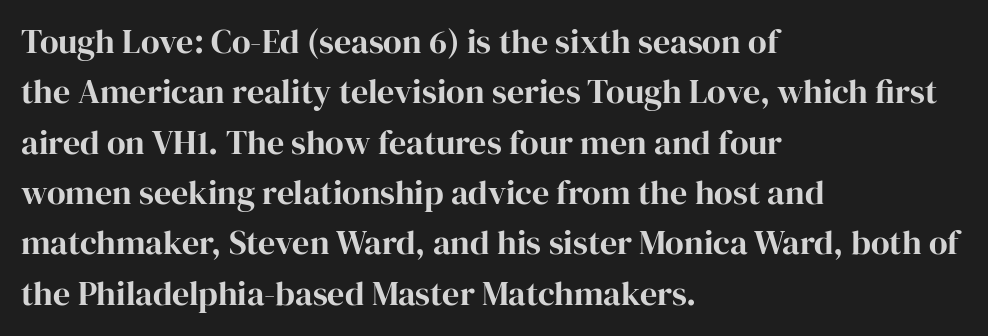
The image shows 34 px serif type, upright; set left-aligned, normal line spacing (1.48x), normal letter spacing, not underlined; high stroke contrast and a medium x-height.
